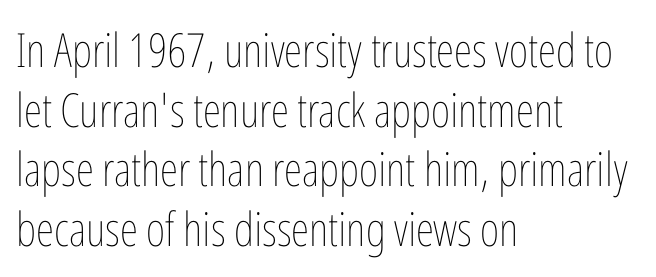
{"italic": "no", "bold": "no", "weight": "thin", "width": "condensed", "stroke_contrast": "low", "x_height": "medium", "monospaced": "no", "underline": "no", "align": "left", "line_spacing": "normal", "line_spacing_ratio": 1.27, "letter_spacing": "normal", "letter_spacing_em": 0.0, "glyph_px": 47}
